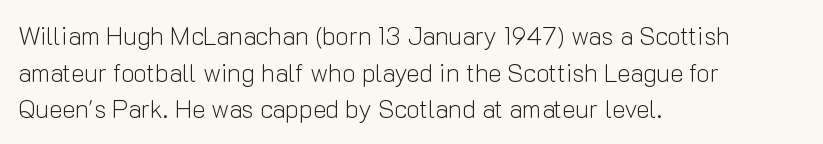
{"italic": "no", "bold": "no", "underline": "no", "align": "left", "line_spacing": "normal", "line_spacing_ratio": 1.47, "letter_spacing": "normal", "letter_spacing_em": 0.0, "glyph_px": 25}
